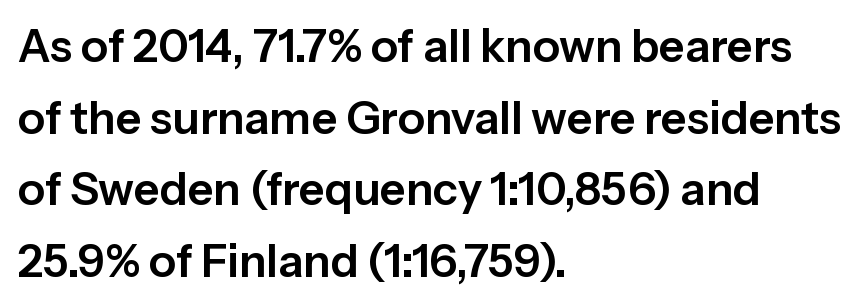
The image shows 45 px sans-serif type, upright; set left-aligned, normal line spacing (1.59x), normal letter spacing, not underlined; low stroke contrast and a medium x-height.
